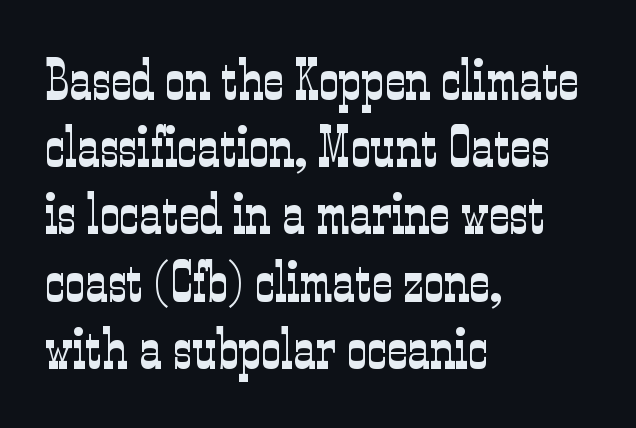
Note the varied advance widths — an 'i' is clearly narrower than an 'm'. Posture: vertical. Notice how the passage keeps a crisp vertical edge on the left only. Weight: in the light-to-regular range. The letters carry serifs — small finishing strokes at the ends of their stems. Words float on clear page, feet unadorned.
